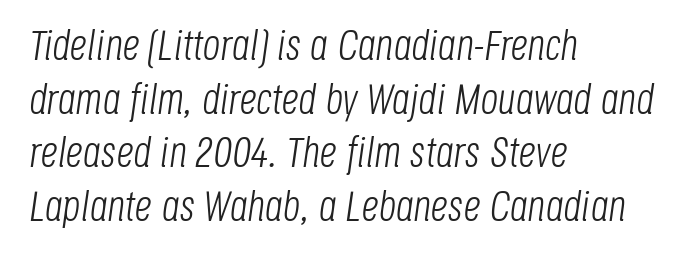
{"italic": "yes", "lean": "right", "slant_degrees": 8, "bold": "no", "weight": "light", "width": "condensed", "stroke_contrast": "low", "x_height": "large", "monospaced": "no", "underline": "no", "align": "left", "line_spacing": "normal", "line_spacing_ratio": 1.25, "letter_spacing": "normal", "letter_spacing_em": 0.0, "glyph_px": 43}
